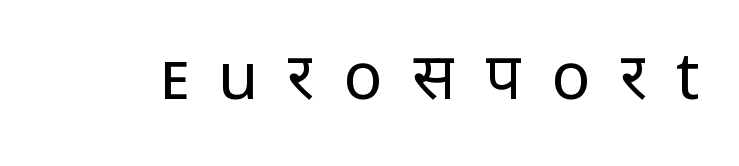
Tall strokes in this sample are plumb rather than angled. Do the characters align in a grid? No, the font is proportional. These lines are composed in type without serifs. Short note: letters widely spaced. Is the type heavy? It reads as light-to-regular instead.
